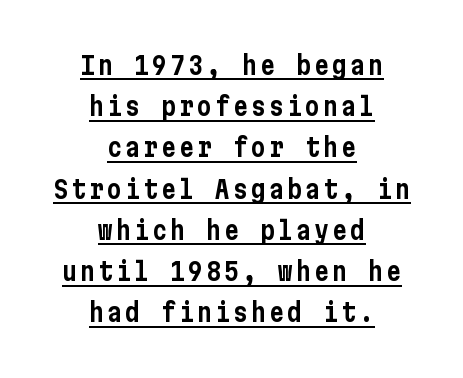
The image shows 25 px text type, upright; set centered, normal line spacing (1.65x), underlined.
